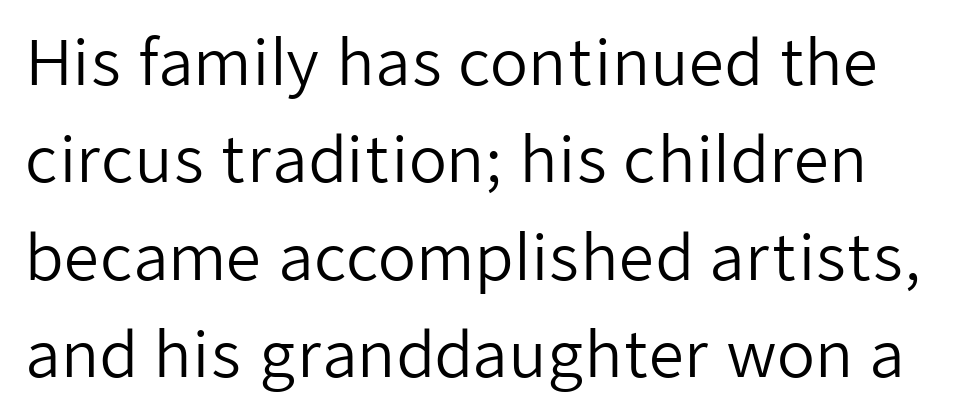
{"serif": "no", "italic": "no", "bold": "no", "weight": "regular", "width": "normal", "stroke_contrast": "low", "x_height": "medium", "monospaced": "no", "underline": "no", "line_spacing": "normal", "line_spacing_ratio": 1.57, "letter_spacing": "normal", "letter_spacing_em": 0.0, "glyph_px": 62}
